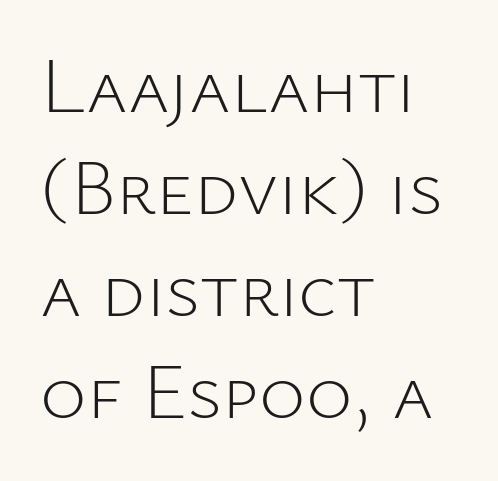
Q: Is the text bold? A: No.
Q: Is the text italic (slanted)? A: No, it is upright.
Q: Is the typeface a serif or a sans-serif typeface? A: Sans-serif.
Q: Is the text underlined? A: No.
Q: How is the paragraph aligned? A: Left-aligned.
Q: Is the spacing between letters normal or unusually wide? A: Normal.
Q: Is the spacing between lines tight, normal or loose? A: Normal.
Q: Width (condensed, normal, or wide)? A: Normal.
Q: Stroke contrast? A: Low.
Q: x-height? A: Medium.
Q: Monospaced? A: No.
